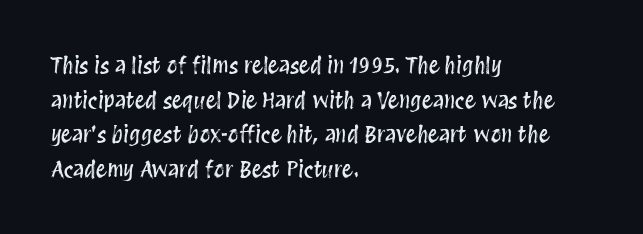
{"italic": "no", "underline": "no", "align": "left", "line_spacing": "normal", "line_spacing_ratio": 1.57, "letter_spacing": "normal", "letter_spacing_em": 0.0, "glyph_px": 22}
